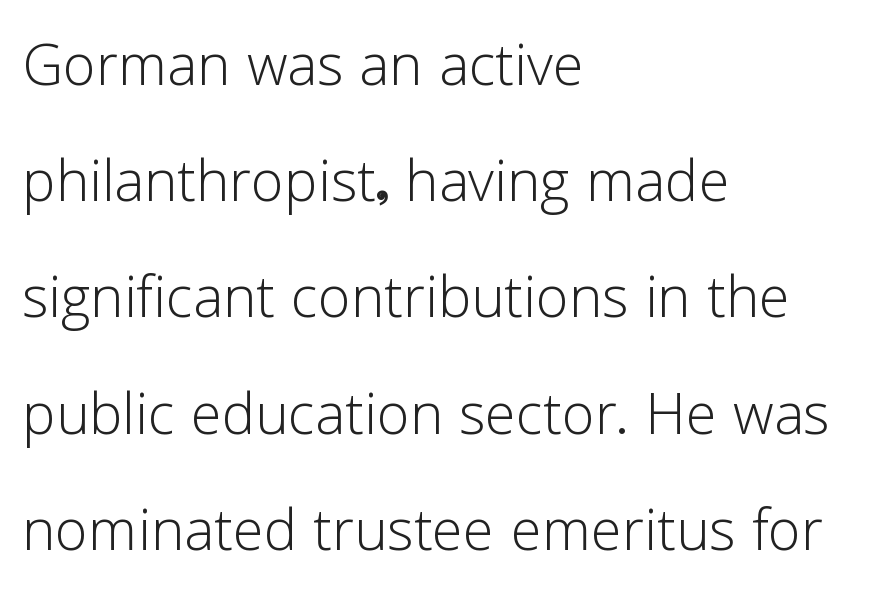
The image shows 75 px light sans-serif type, upright; set left-aligned, normal line spacing (1.55x), normal letter spacing, not underlined; low stroke contrast and a medium x-height.
